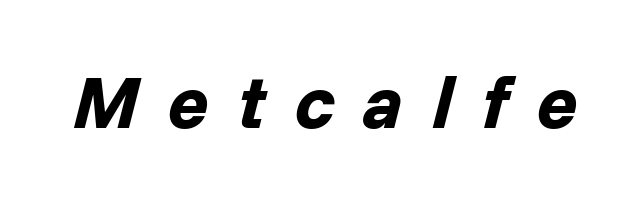
Slanted lettering throughout. As a designer I'd log this as weight 700, bold. Characters follow at a spacing far wider than the type designer built in. Glance below the letters and you will spot only blank space. Think of a printed novel: that variable character pitch is what you see here.
